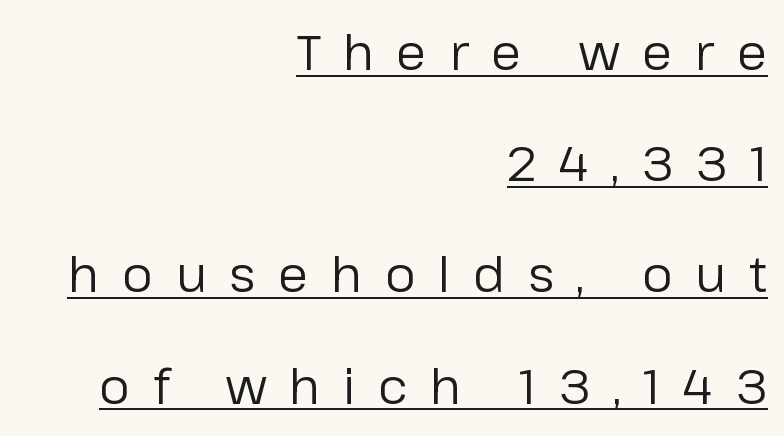
{"serif": "no", "italic": "no", "bold": "no", "weight": "regular", "width": "normal", "stroke_contrast": "low", "x_height": "medium", "monospaced": "no", "underline": "yes", "align": "right", "line_spacing": "loose", "line_spacing_ratio": 2.27, "letter_spacing": "wide", "letter_spacing_em": 0.46, "glyph_px": 49}
